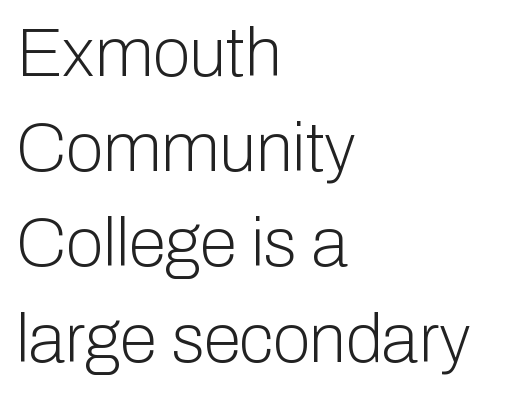
The image shows 68 px light sans-serif type, upright; set left-aligned, normal line spacing (1.4x), normal letter spacing, not underlined; low stroke contrast and a medium x-height.
